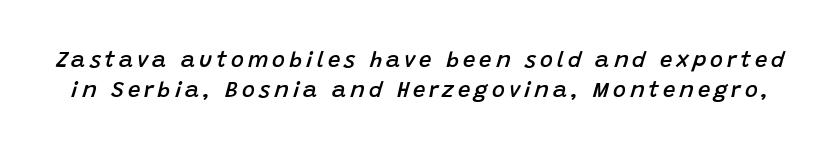
The image shows 22 px text type, italic (leaning right); set normal line spacing (1.35x), not underlined.
